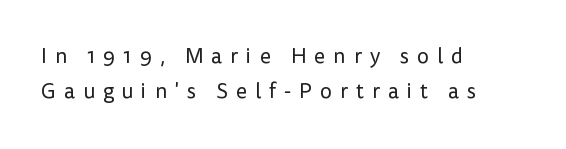
Horizontal bands of white between lines are of average thickness. A roman cut, with each character standing at attention. Weight: not bold — regular or lighter. A clean baseline with only descenders dipping below it. The rendering inserts visible extra space after every character. Teacher's note: observe the even left margin — that is flush-left alignment.
